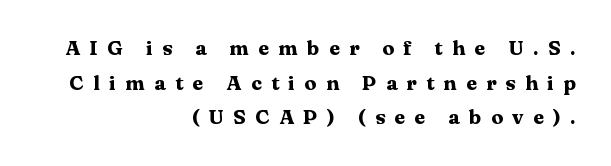
Q: Is the text bold? A: Yes.
Q: Is the text italic (slanted)? A: No, it is upright.
Q: Is the text underlined? A: No.
Q: How is the paragraph aligned? A: Right-aligned.
Q: Is the spacing between letters normal or unusually wide? A: Unusually wide.
